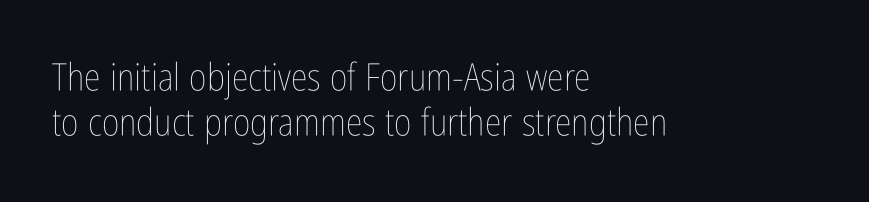
{"italic": "no", "bold": "no", "weight": "thin", "width": "condensed", "stroke_contrast": "low", "x_height": "medium", "monospaced": "no", "underline": "no", "align": "left", "line_spacing_ratio": 1.18, "letter_spacing": "normal", "letter_spacing_em": 0.0, "glyph_px": 38}
